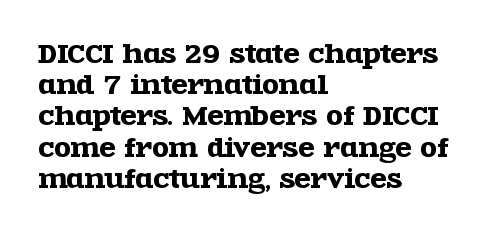
The image shows 24 px text type, upright; set left-aligned, normal line spacing (1.3x), normal letter spacing, not underlined.
